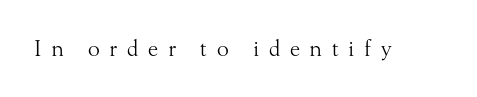
Q: Is the text bold? A: No.
Q: Is the text italic (slanted)? A: No, it is upright.
Q: Is the text underlined? A: No.
Q: Is the spacing between letters normal or unusually wide? A: Unusually wide.
